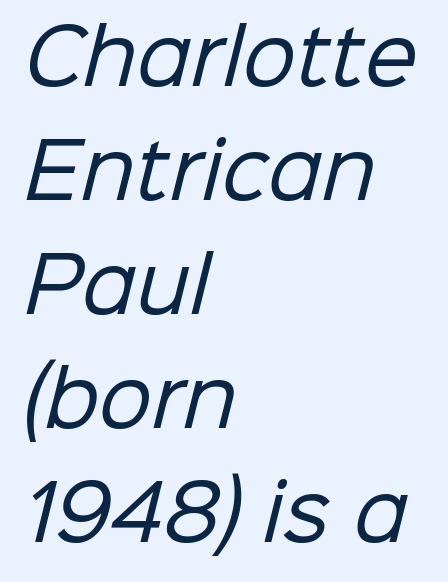
{"serif": "no", "bold": "no", "weight": "regular", "width": "normal", "stroke_contrast": "low", "x_height": "medium", "monospaced": "no", "underline": "no", "align": "left", "line_spacing": "normal", "line_spacing_ratio": 1.52, "letter_spacing": "normal", "letter_spacing_em": 0.0, "glyph_px": 75}
